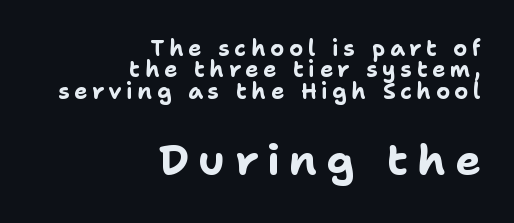
Q: Is the text bold? A: Yes.
Q: Is the text italic (slanted)? A: No, it is upright.
Q: Is the typeface a serif or a sans-serif typeface? A: Sans-serif.
Q: Is the text underlined? A: No.
Q: How is the paragraph aligned? A: Right-aligned.
Q: Is the spacing between letters normal or unusually wide? A: Unusually wide.
Q: Is the spacing between lines tight, normal or loose? A: Tight.
Q: Which block of text is set in a larger size, the first (top) or the second (bottom)? A: The second (bottom) one.
Q: Width (condensed, normal, or wide)? A: Normal.
Q: Stroke contrast? A: Low.
Q: x-height? A: Medium.
Q: Monospaced? A: No.
